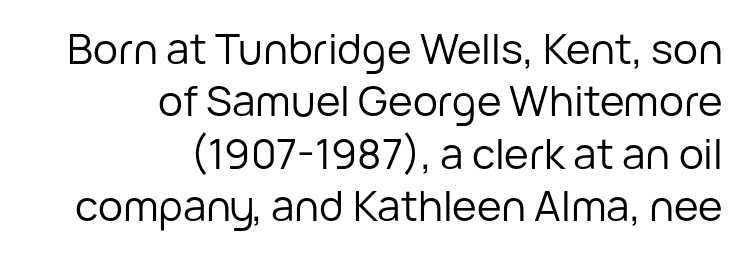
Compared with typical paragraphs, the rows here are spaced about the same. Anything drawn beneath the words? Only blank space. The letters advance in unequal steps, a hallmark of proportional type. There is no visible air inserted between adjacent glyphs.
